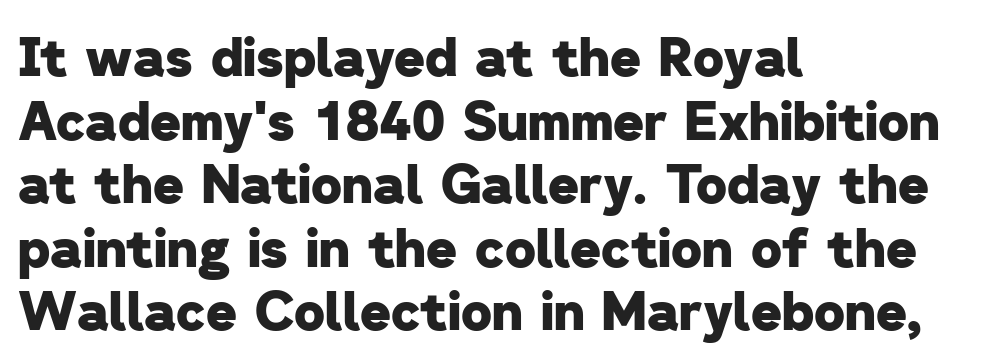
{"serif": "no", "bold": "yes", "weight": "heavy", "width": "normal", "stroke_contrast": "low", "x_height": "medium", "monospaced": "no", "underline": "no", "align": "left", "line_spacing_ratio": 1.2, "letter_spacing": "normal", "letter_spacing_em": 0.0, "glyph_px": 53}
